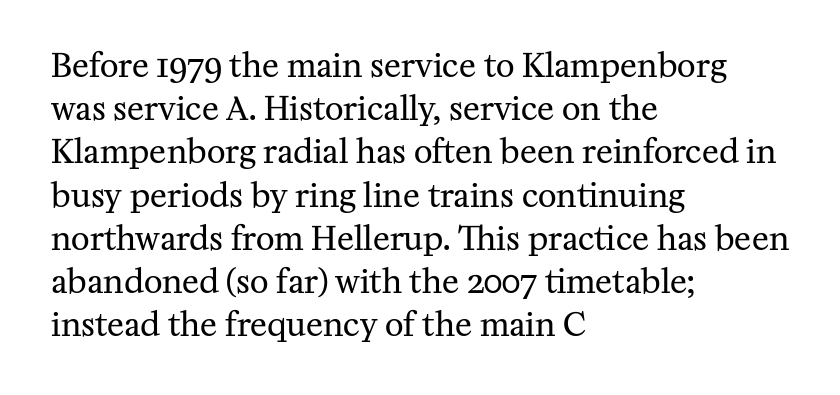
The image shows 32 px regular-weight serif type, upright; set left-aligned, normal line spacing (1.35x), normal letter spacing, not underlined; medium stroke contrast and a medium x-height.
